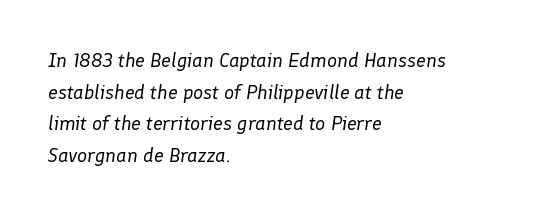
What's the leading like? Ordinary, nothing unusual. Line starts are locked; line ends wander. There's an unmistakable incline to the writing here. No word sits above an underline. You could call the tracking neutral — neither tight nor loose. Stem width sits at or under what a default text font uses.
